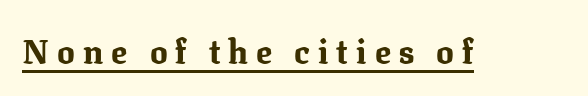
The image shows 33 px bold serif type, upright; set unusually wide letter spacing (+0.24 em), underlined; medium stroke contrast and a medium x-height.
